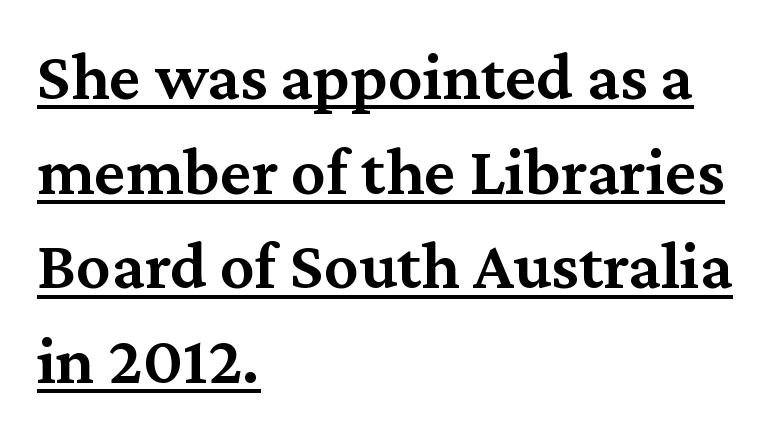
Q: Is the text bold? A: Semi-bold.
Q: Is the text italic (slanted)? A: No, it is upright.
Q: Is the typeface a serif or a sans-serif typeface? A: Serif.
Q: Is the text underlined? A: Yes.
Q: How is the paragraph aligned? A: Left-aligned.
Q: Is the spacing between letters normal or unusually wide? A: Normal.
Q: Is the spacing between lines tight, normal or loose? A: Normal.
Q: Width (condensed, normal, or wide)? A: Normal.
Q: Stroke contrast? A: Medium.
Q: x-height? A: Medium.
Q: Monospaced? A: No.
